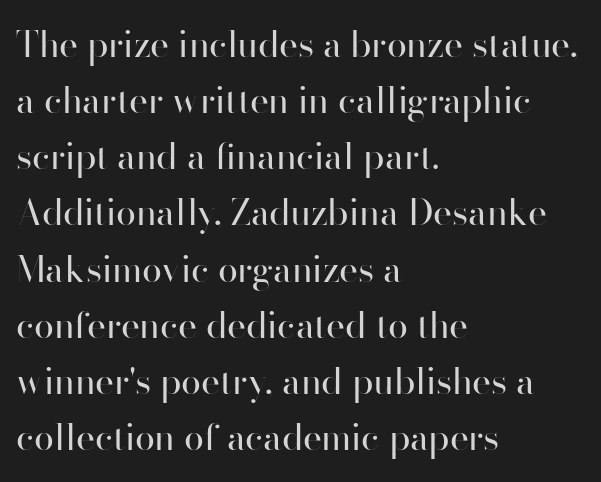
The image shows 36 px regular-weight sans-serif type, upright; set left-aligned, normal line spacing (1.56x), normal letter spacing, not underlined; high stroke contrast and a small x-height.
